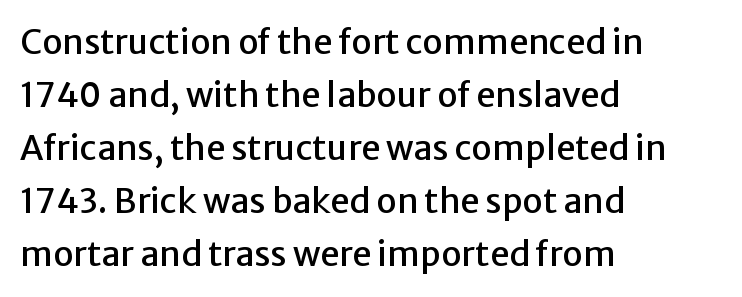
The image shows 34 px sans-serif type, upright; set left-aligned, normal line spacing (1.56x), normal letter spacing, not underlined; low stroke contrast and a medium x-height.
